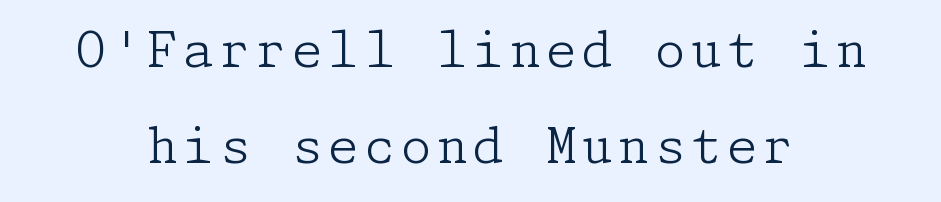
{"serif": "yes", "italic": "no", "bold": "no", "weight": "light", "width": "normal", "stroke_contrast": "low", "x_height": "medium", "underline": "no", "align": "center", "line_spacing": "loose", "line_spacing_ratio": 1.95, "glyph_px": 49}
